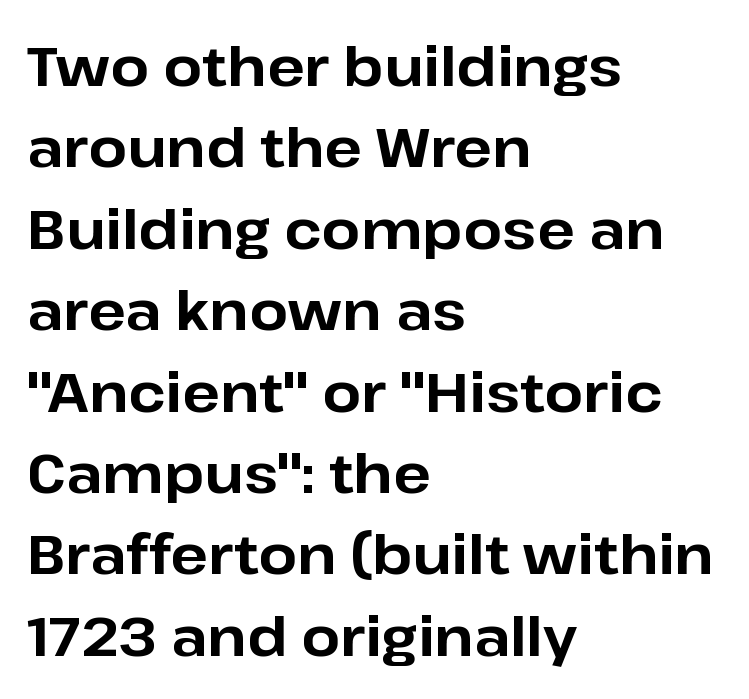
{"serif": "no", "italic": "no", "bold": "yes", "weight": "bold", "width": "normal", "stroke_contrast": "low", "x_height": "medium", "monospaced": "no", "underline": "no", "align": "left", "line_spacing": "normal", "line_spacing_ratio": 1.48, "letter_spacing": "normal", "letter_spacing_em": 0.0, "glyph_px": 55}
